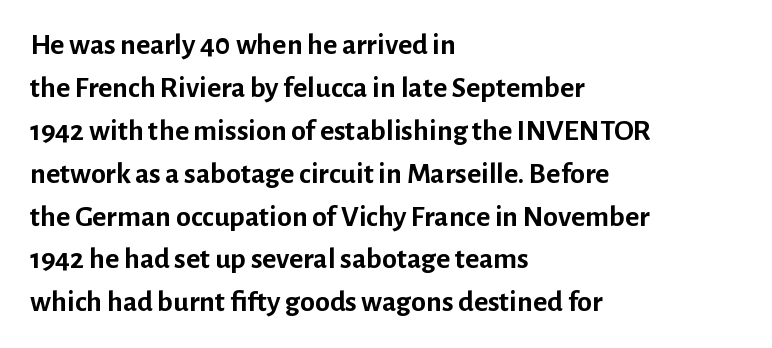
Q: Is the text bold? A: Yes.
Q: Is the text italic (slanted)? A: No, it is upright.
Q: Is the typeface a serif or a sans-serif typeface? A: Sans-serif.
Q: Is the text underlined? A: No.
Q: How is the paragraph aligned? A: Left-aligned.
Q: Is the spacing between letters normal or unusually wide? A: Normal.
Q: Is the spacing between lines tight, normal or loose? A: Normal.
Q: Width (condensed, normal, or wide)? A: Normal.
Q: Stroke contrast? A: Low.
Q: x-height? A: Medium.
Q: Monospaced? A: No.
